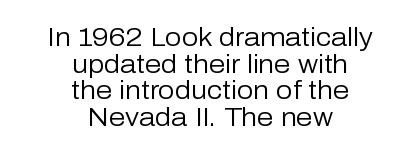
Is there much room between lines? No — they nearly touch. Visually the block forms a symmetrical silhouette, jagged on both flanks. Rendered with straight, roman letterforms. No letter is thick-stroked: the sample isn't bold. Compared with typical body copy, the letter spacing here is the same. Anything drawn beneath the words? Only blank space.
